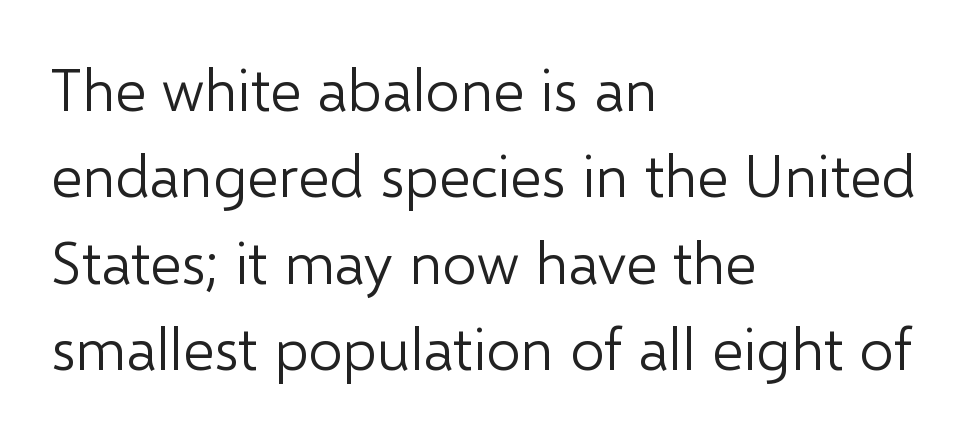
Q: Is the text bold? A: No.
Q: Is the text italic (slanted)? A: No, it is upright.
Q: Is the typeface a serif or a sans-serif typeface? A: Sans-serif.
Q: Is the text underlined? A: No.
Q: How is the paragraph aligned? A: Left-aligned.
Q: Is the spacing between letters normal or unusually wide? A: Normal.
Q: Is the spacing between lines tight, normal or loose? A: Normal.
Q: Width (condensed, normal, or wide)? A: Normal.
Q: Stroke contrast? A: Low.
Q: x-height? A: Medium.
Q: Monospaced? A: No.
